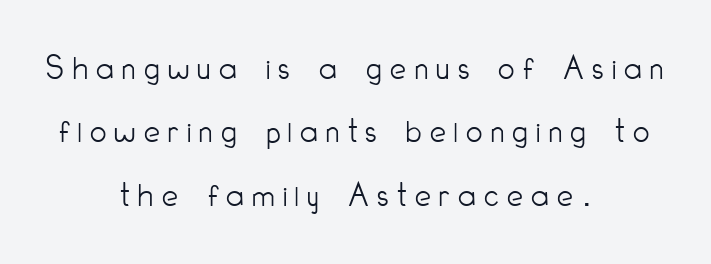
{"serif": "no", "italic": "no", "bold": "no", "weight": "light", "width": "condensed", "stroke_contrast": "low", "x_height": "small", "monospaced": "no", "underline": "no", "align": "center", "line_spacing_ratio": 1.76, "letter_spacing": "wide", "letter_spacing_em": 0.23, "glyph_px": 36}
